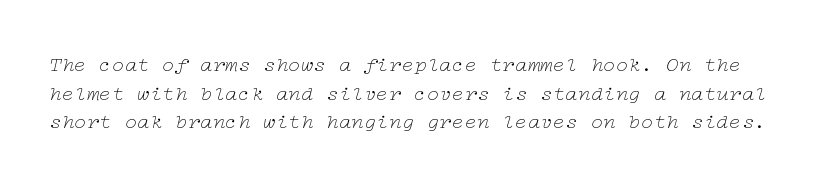
The image shows 21 px text type, italic (leaning right); set normal line spacing (1.36x), normal letter spacing, not underlined.
